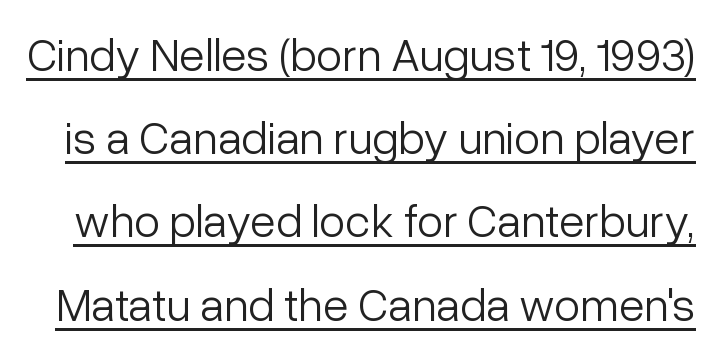
The image shows 47 px light sans-serif type, upright; set line spacing 1.77x, normal letter spacing, underlined; low stroke contrast and a medium x-height.
